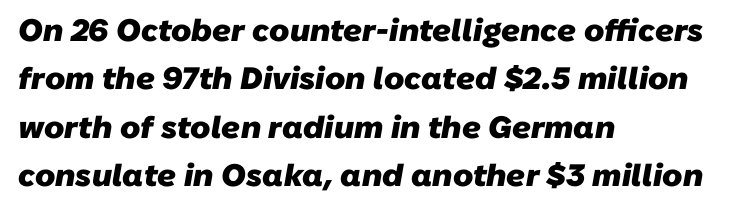
The image shows 31 px heavy sans-serif type; set left-aligned, normal line spacing (1.56x), normal letter spacing, not underlined; low stroke contrast and a medium x-height.
